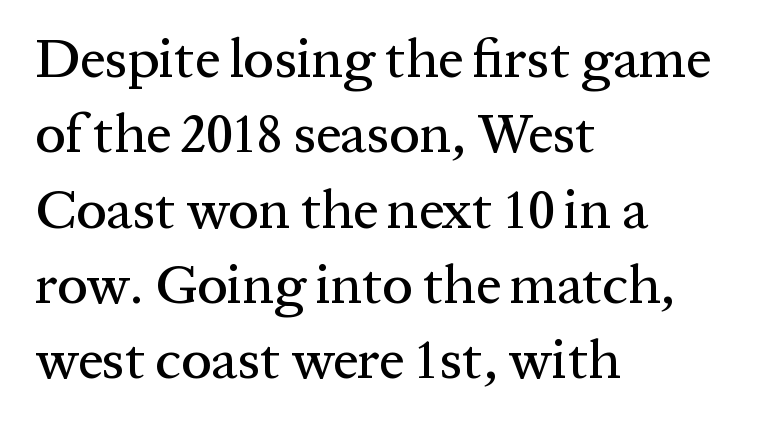
Q: Is the text italic (slanted)? A: No, it is upright.
Q: Is the typeface a serif or a sans-serif typeface? A: Serif.
Q: Is the text underlined? A: No.
Q: How is the paragraph aligned? A: Left-aligned.
Q: Is the spacing between letters normal or unusually wide? A: Normal.
Q: Is the spacing between lines tight, normal or loose? A: Normal.
Q: Width (condensed, normal, or wide)? A: Normal.
Q: Stroke contrast? A: Medium.
Q: x-height? A: Medium.
Q: Monospaced? A: No.
